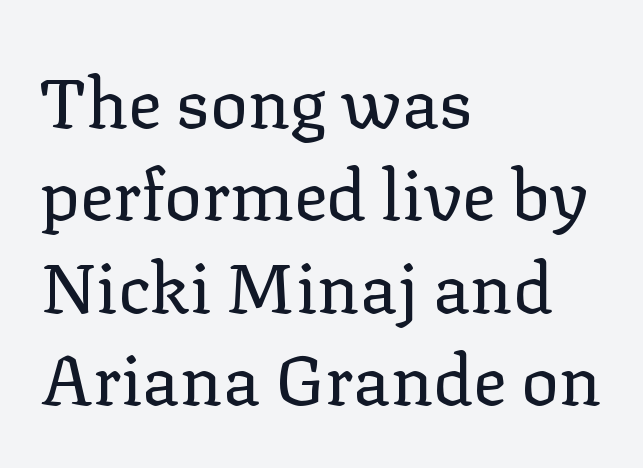
Q: Is the text bold? A: No.
Q: Is the text italic (slanted)? A: No, it is upright.
Q: Is the typeface a serif or a sans-serif typeface? A: Serif.
Q: Is the text underlined? A: No.
Q: How is the paragraph aligned? A: Left-aligned.
Q: Is the spacing between letters normal or unusually wide? A: Normal.
Q: Is the spacing between lines tight, normal or loose? A: Normal.
Q: Width (condensed, normal, or wide)? A: Normal.
Q: Stroke contrast? A: Low.
Q: x-height? A: Medium.
Q: Monospaced? A: No.
